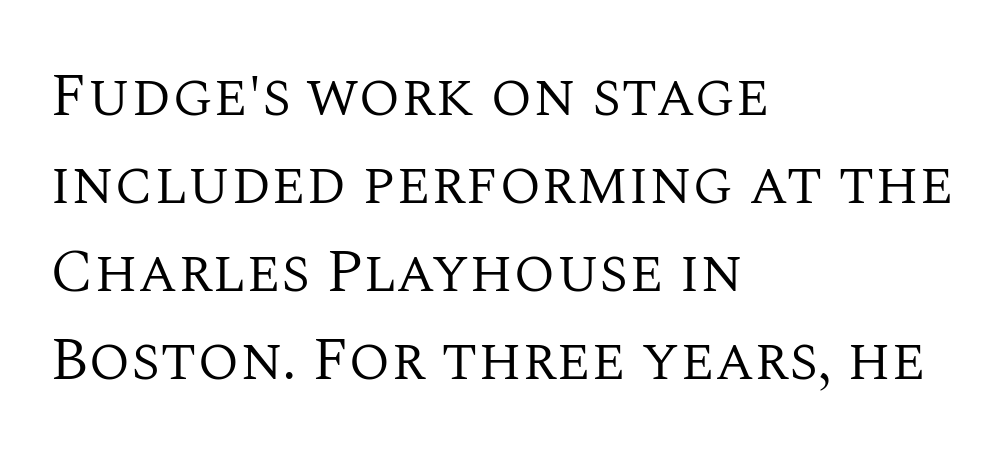
The image shows 61 px regular-weight serif type, upright; set left-aligned, normal line spacing (1.44x), normal letter spacing, not underlined; medium stroke contrast and a large x-height.
